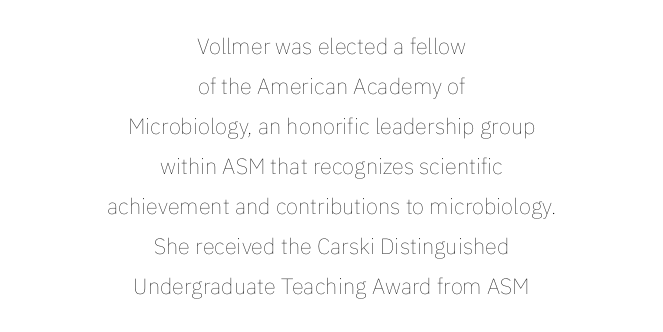
{"italic": "no", "bold": "no", "underline": "no", "align": "center", "line_spacing_ratio": 1.82, "letter_spacing": "normal", "letter_spacing_em": 0.0, "glyph_px": 22}
